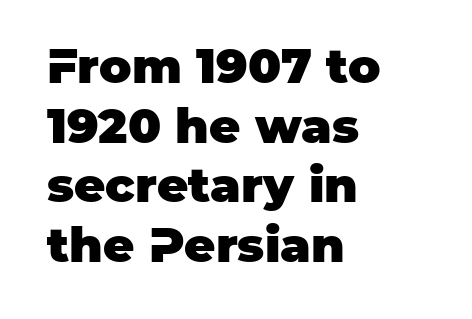
{"serif": "no", "italic": "no", "bold": "yes", "weight": "heavy", "width": "normal", "stroke_contrast": "low", "x_height": "large", "monospaced": "no", "underline": "no", "align": "left", "line_spacing_ratio": 1.24, "letter_spacing": "normal", "letter_spacing_em": 0.0, "glyph_px": 48}
